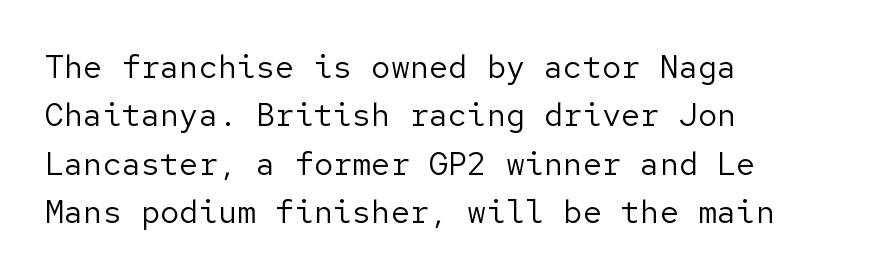
How would I describe the line gaps? Plain and ordinary. Short note: letters normally spaced. Compared with a centered layout, this one pins lines to the left instead. What kind of face is this? One without serifs — a sans. Stems and bowls with no extra thickness — not bold. When letters stand straight like this, we call the style roman or upright.
